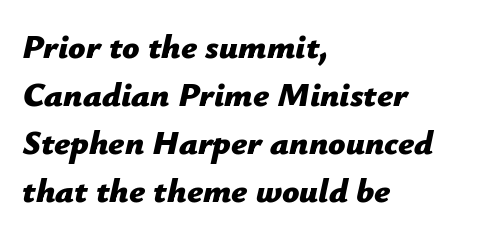
It's the slanting kind of type. The passage shown is typed in a proportional face where columns would drift. Interline gaps are of average width in this sample. The space beneath each line is pristine and unruled. Heavy-handed strokes throughout: this text is bold. Horizontally, the lines are justified to the leading edge only.
